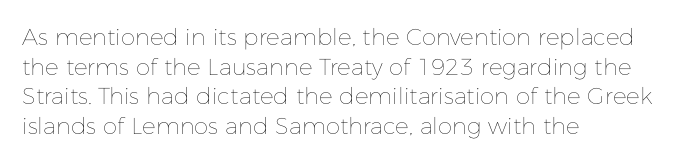
The lines sit at an ordinary, default distance from one another. The rag falls on the right side of this text block. The characters are drawn with everyday or finer stroke widths. Descender tails drop into unmarked territory.
